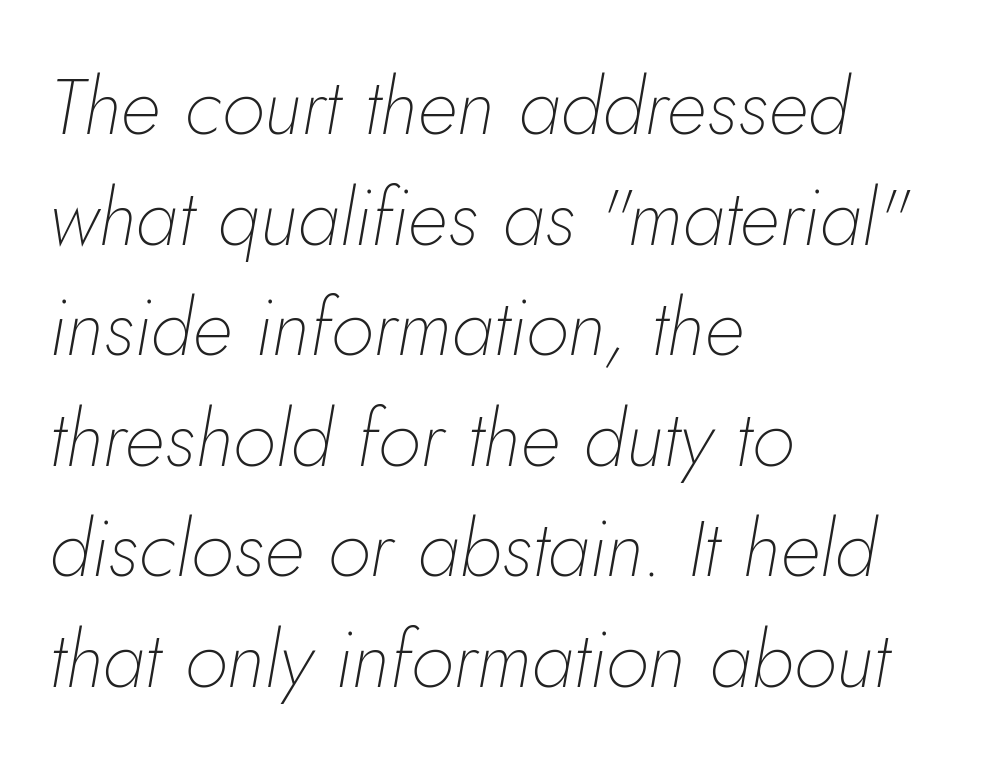
The image shows 79 px thin type, italic (leaning right); set left-aligned, normal line spacing (1.4x), normal letter spacing, not underlined; low stroke contrast and a small x-height.
